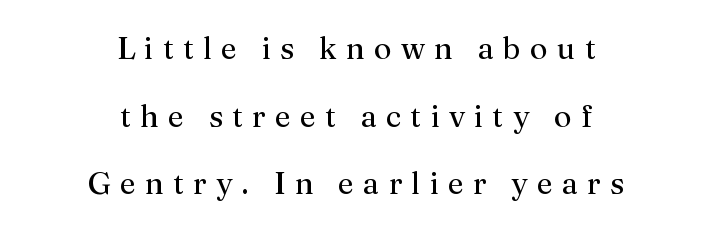
Q: Is the text bold? A: No.
Q: Is the text italic (slanted)? A: No, it is upright.
Q: Is the typeface a serif or a sans-serif typeface? A: Serif.
Q: Is the text underlined? A: No.
Q: How is the paragraph aligned? A: Centered.
Q: Is the spacing between letters normal or unusually wide? A: Unusually wide.
Q: Is the spacing between lines tight, normal or loose? A: Loose.
Q: Width (condensed, normal, or wide)? A: Normal.
Q: Stroke contrast? A: Medium.
Q: x-height? A: Medium.
Q: Monospaced? A: No.
